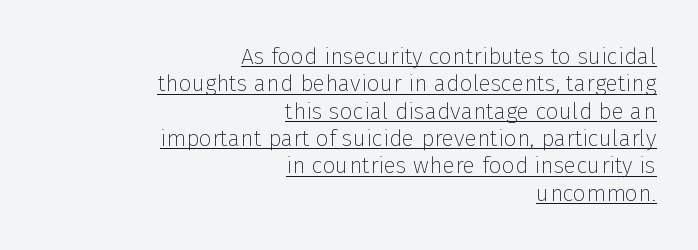
Q: Is the text bold? A: No.
Q: Is the text italic (slanted)? A: No, it is upright.
Q: Is the text underlined? A: Yes.
Q: How is the paragraph aligned? A: Right-aligned.
Q: Is the spacing between letters normal or unusually wide? A: Normal.
